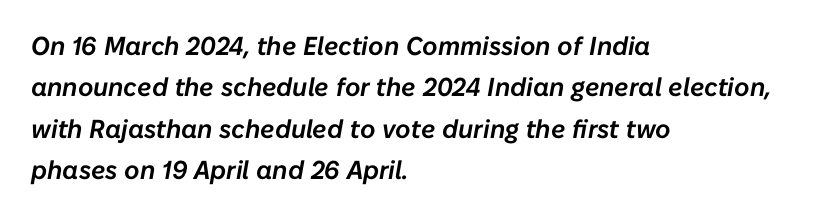
The image shows 26 px text type, italic (leaning right); set left-aligned, normal line spacing (1.59x), normal letter spacing, not underlined.
